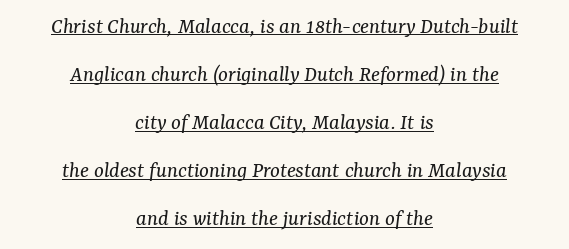
Q: Is the text bold? A: No.
Q: Is the text italic (slanted)? A: Yes, it leans right by about 7 degrees.
Q: Is the text underlined? A: Yes.
Q: How is the paragraph aligned? A: Centered.
Q: Is the spacing between letters normal or unusually wide? A: Normal.
Q: Is the spacing between lines tight, normal or loose? A: Loose.
